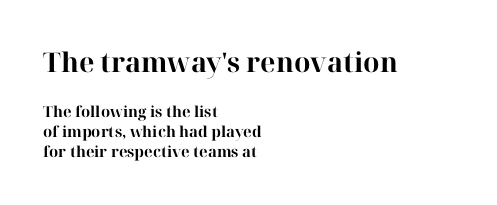
{"italic": "no", "bold": "yes", "underline": "no", "align": "left", "line_spacing": "normal", "line_spacing_ratio": 1.32, "letter_spacing": "normal", "letter_spacing_em": 0.0, "larger_block": "first", "size_ratio": 1.8, "glyph_px": 27}
